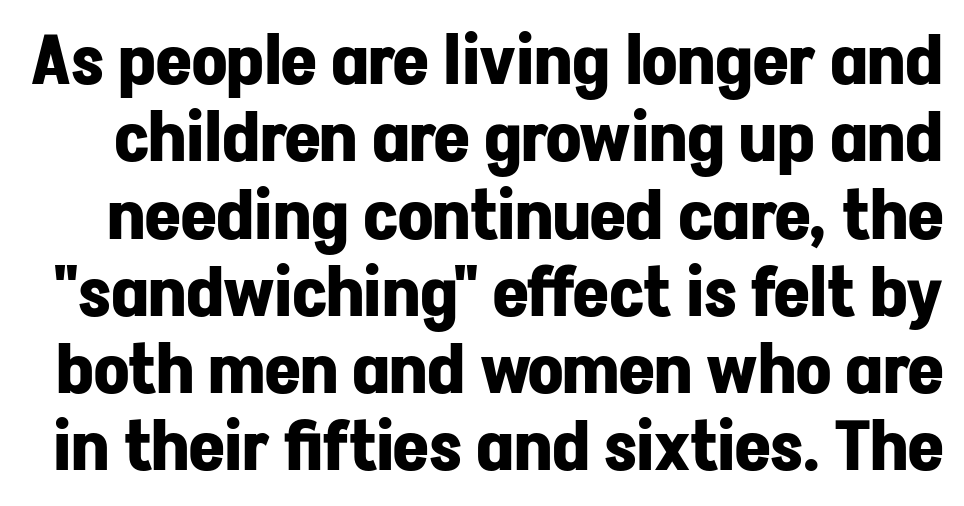
Serifs: no, the terminals of the letterforms are clean. Note the varied advance widths — an 'i' is clearly narrower than an 'm'. Inter-character spacing is left at the font's built-in metrics. Honestly, the rows look squashed on top of each other. On the weight axis this lands at bold, roughly 700. Glance below the letters and you will spot only blank space.
